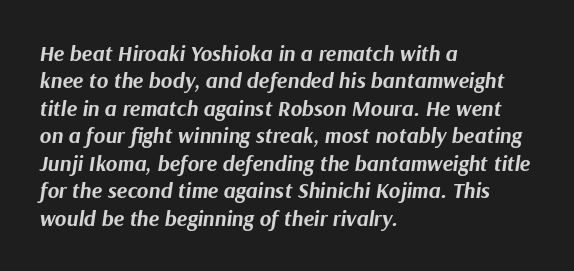
{"italic": "yes", "lean": "right", "slant_degrees": 9, "bold": "yes", "underline": "no", "align": "left", "line_spacing": "normal", "line_spacing_ratio": 1.25, "letter_spacing": "normal", "letter_spacing_em": 0.0, "glyph_px": 22}
